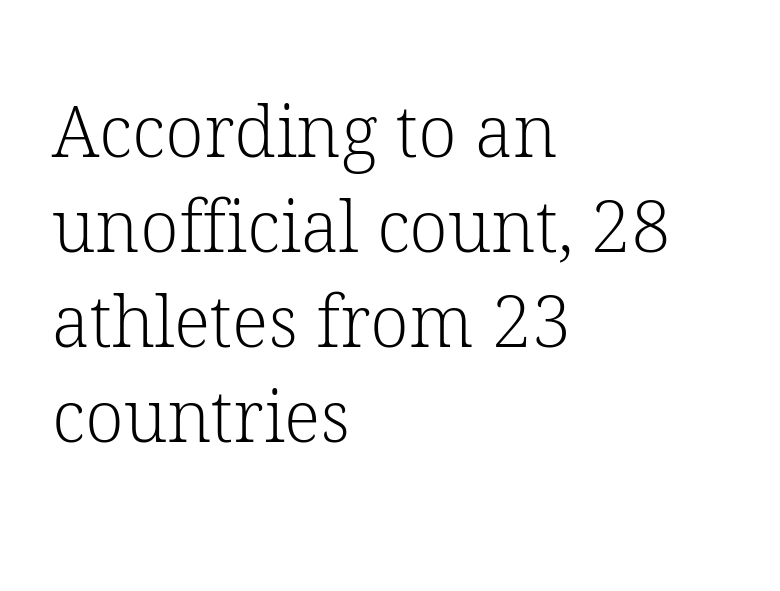
The image shows 71 px light serif type, upright; set left-aligned, normal line spacing (1.34x), normal letter spacing, not underlined; low stroke contrast and a medium x-height.
